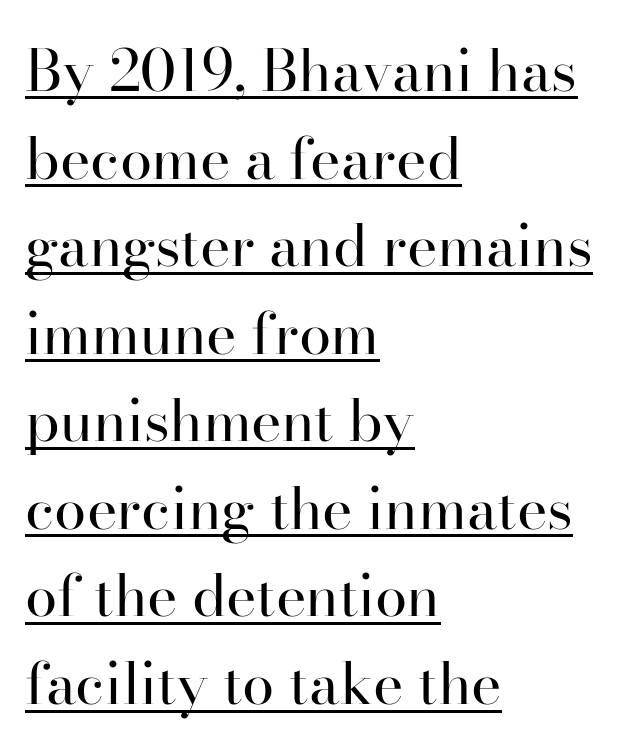
Q: Is the text bold? A: No.
Q: Is the text italic (slanted)? A: No, it is upright.
Q: Is the typeface a serif or a sans-serif typeface? A: Serif.
Q: Is the text underlined? A: Yes.
Q: How is the paragraph aligned? A: Left-aligned.
Q: Is the spacing between letters normal or unusually wide? A: Normal.
Q: Is the spacing between lines tight, normal or loose? A: Normal.
Q: Width (condensed, normal, or wide)? A: Normal.
Q: Stroke contrast? A: High.
Q: x-height? A: Small.
Q: Monospaced? A: No.
